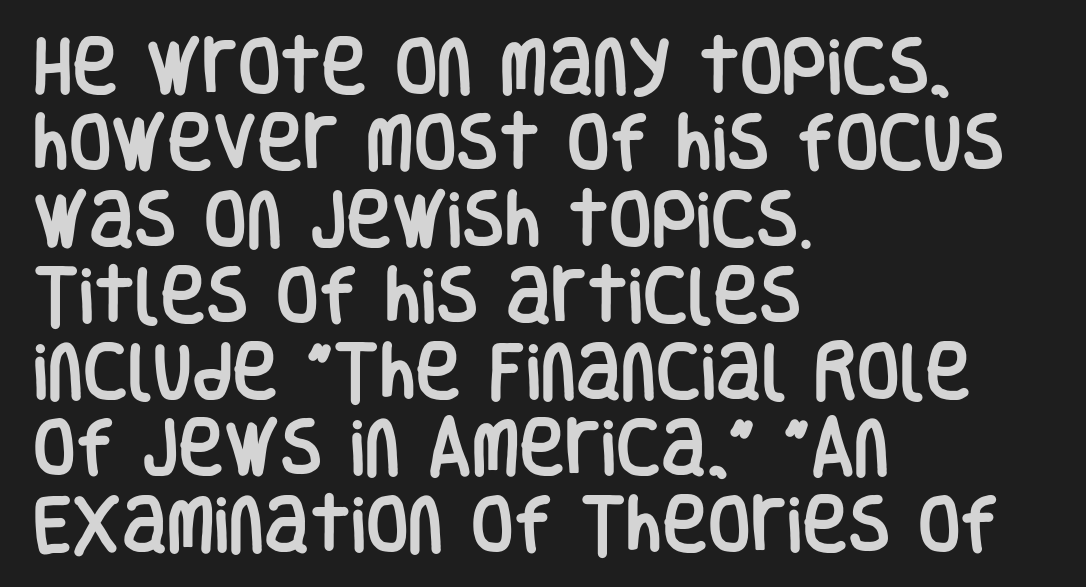
{"serif": "no", "italic": "no", "width": "condensed", "stroke_contrast": "low", "x_height": "large", "monospaced": "no", "underline": "no", "align": "left", "line_spacing_ratio": 1.23, "letter_spacing": "normal", "letter_spacing_em": 0.0, "glyph_px": 62}
